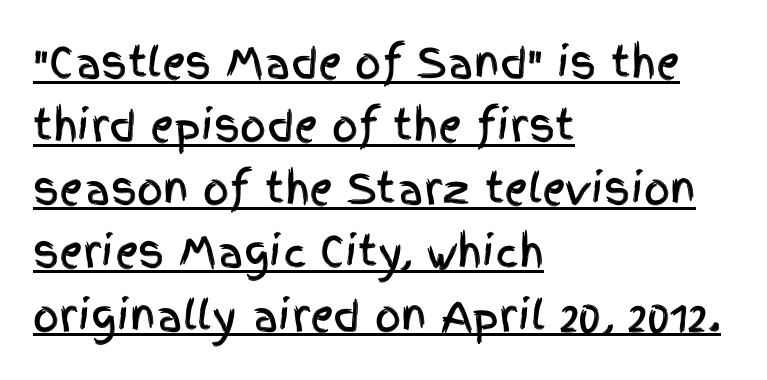
The image shows 41 px condensed sans-serif type, upright; set left-aligned, normal line spacing (1.54x), normal letter spacing, underlined; a large x-height.
